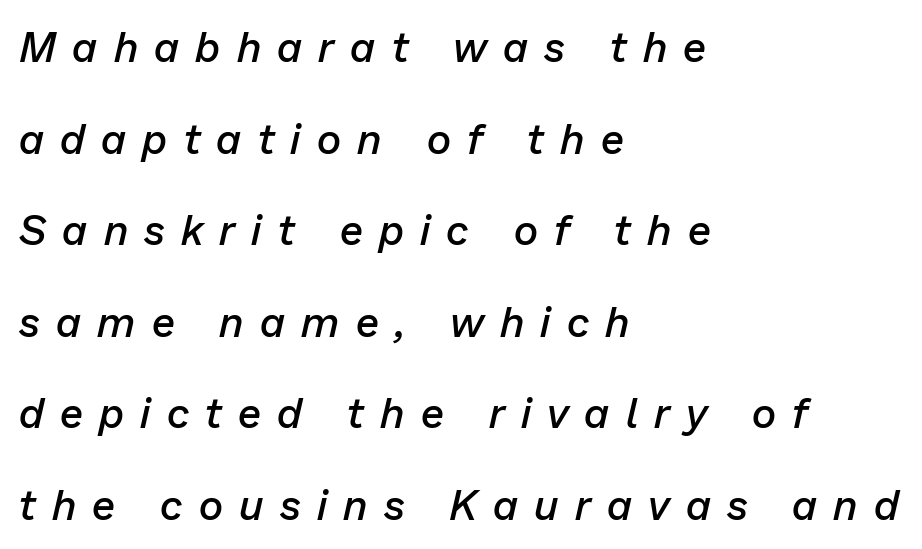
The image shows 42 px semibold type, italic (leaning right); set left-aligned, loose line spacing (2.18x), unusually wide letter spacing (+0.39 em), not underlined; low stroke contrast and a medium x-height.
